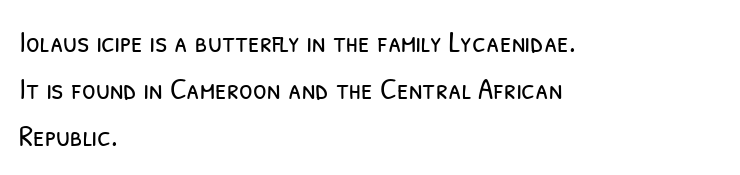
The image shows 31 px light, condensed sans-serif type; set left-aligned, normal line spacing (1.51x), normal letter spacing, not underlined; low stroke contrast and a medium x-height.
